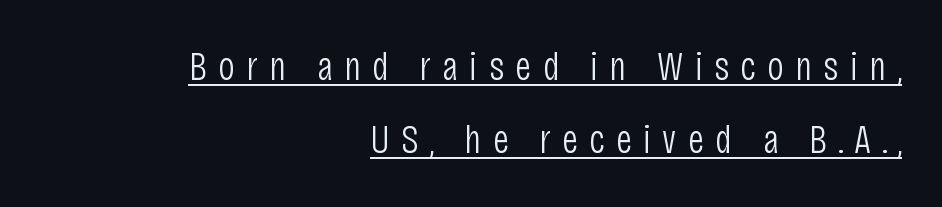
{"serif": "no", "italic": "no", "bold": "no", "weight": "light", "width": "condensed", "stroke_contrast": "low", "x_height": "large", "monospaced": "no", "underline": "yes", "align": "right", "line_spacing_ratio": 1.79, "letter_spacing": "wide", "letter_spacing_em": 0.28, "glyph_px": 41}
